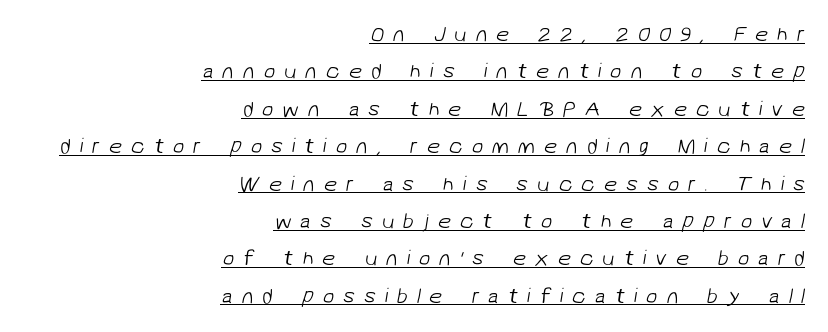
The image shows 21 px text type; set right-aligned, line spacing 1.78x, unusually wide letter spacing (+0.42 em), underlined.
